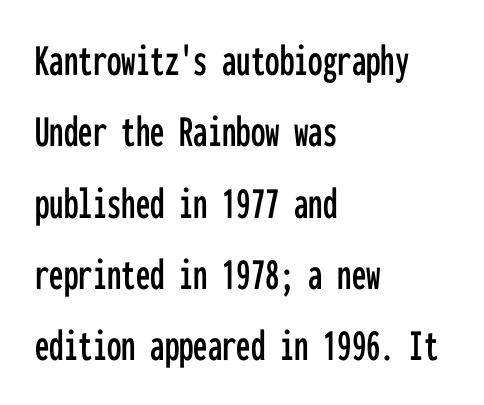
Looks like terminal output: every glyph gets an equal slot. The gaps between neighbouring characters are ordinary and unremarkable. Quick note: underline off. The typeface chosen for these lines omits serifs. Line beginnings align vertically; line endings do not.
